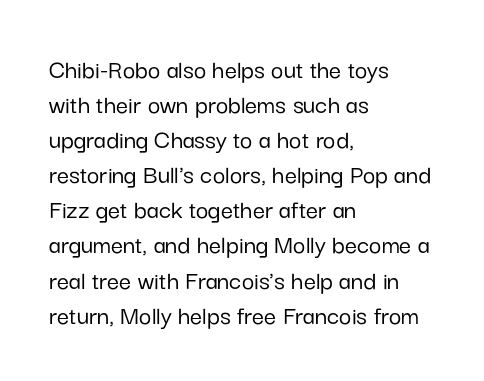
In CSS terms this would be text-align: left. Does the lettering tilt? It doesn't — this is upright. The strip under each line holds only bare page. Each word holds together tightly as a unit, with standard inter-letter gaps. These lines sit exactly where default settings would place them.
